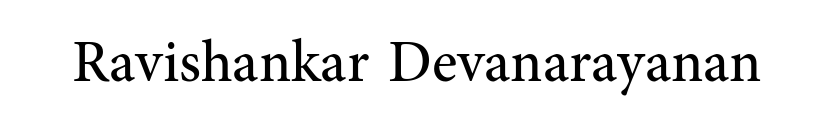
Q: Is the text bold? A: No.
Q: Is the text italic (slanted)? A: No, it is upright.
Q: Is the typeface a serif or a sans-serif typeface? A: Serif.
Q: Is the text underlined? A: No.
Q: Is the spacing between letters normal or unusually wide? A: Normal.
Q: Width (condensed, normal, or wide)? A: Normal.
Q: Stroke contrast? A: Medium.
Q: x-height? A: Medium.
Q: Monospaced? A: No.
